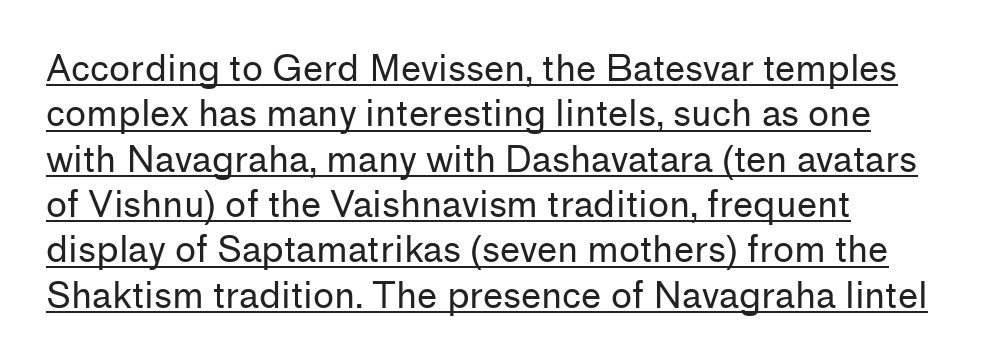
{"serif": "no", "italic": "no", "bold": "no", "weight": "regular", "width": "normal", "stroke_contrast": "low", "x_height": "medium", "monospaced": "no", "underline": "yes", "line_spacing": "normal", "line_spacing_ratio": 1.26, "letter_spacing": "normal", "letter_spacing_em": 0.0, "glyph_px": 36}
